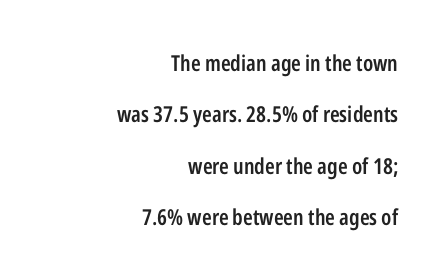
{"italic": "no", "bold": "semi", "underline": "no", "align": "right", "line_spacing": "loose", "line_spacing_ratio": 2.34, "letter_spacing": "normal", "letter_spacing_em": 0.0, "glyph_px": 22}
